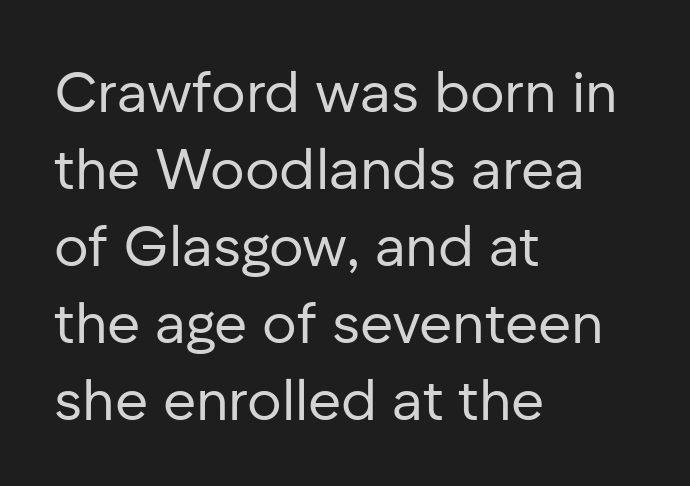
Is there much room between lines? A standard amount, neither cramped nor airy. Posture: vertical. Character widths vary here, with narrow letters taking less room than wide ones. The font family rendered here belongs to the sans-serif group. These lines keep a tight, regular rhythm from letter to letter.
